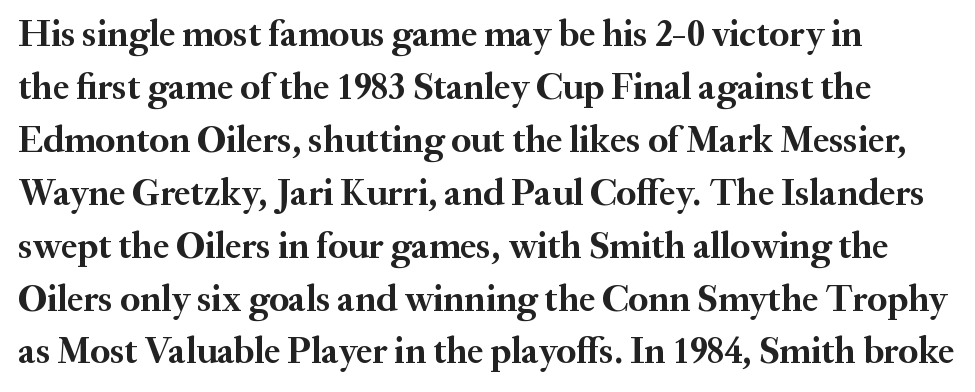
The image shows 37 px semibold serif type, upright; set left-aligned, normal line spacing (1.43x), normal letter spacing, not underlined; medium stroke contrast and a small x-height.
